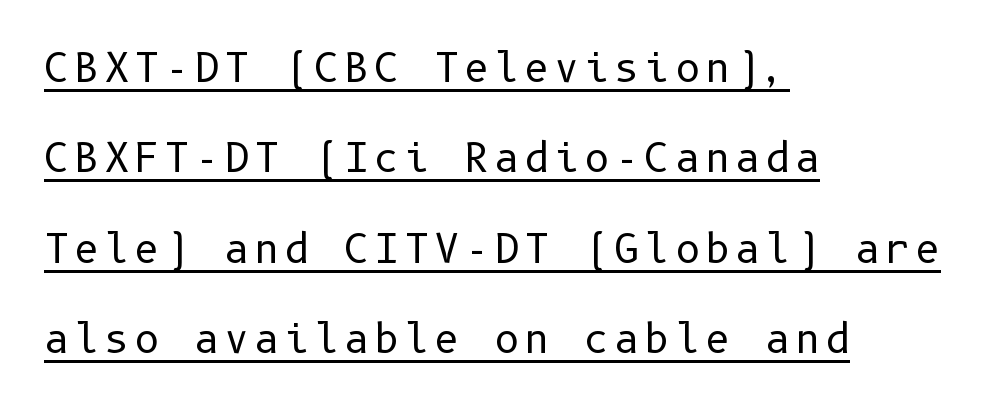
{"serif": "no", "italic": "no", "bold": "no", "weight": "regular", "width": "normal", "stroke_contrast": "low", "x_height": "medium", "underline": "yes", "align": "left", "line_spacing": "loose", "line_spacing_ratio": 2.32, "glyph_px": 39}
